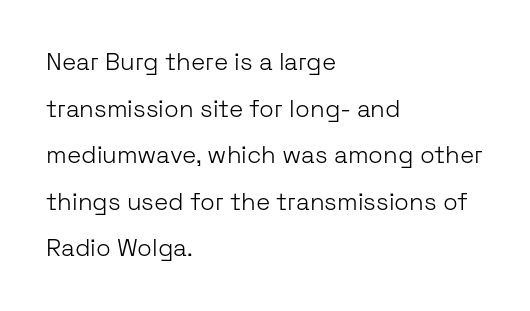
The zone under the glyphs is completely vacant. A typesetter would call this zero additional tracking. Quick note: not italic, upright. Rows of type keep a wide berth in the vertical direction.
